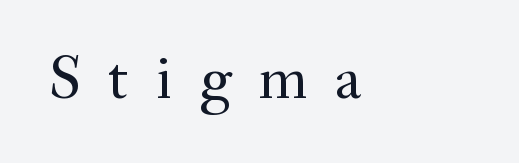
{"serif": "yes", "italic": "no", "bold": "no", "weight": "regular", "width": "normal", "stroke_contrast": "medium", "x_height": "small", "monospaced": "no", "underline": "no", "align": "left", "letter_spacing": "wide", "letter_spacing_em": 0.42, "glyph_px": 64}
